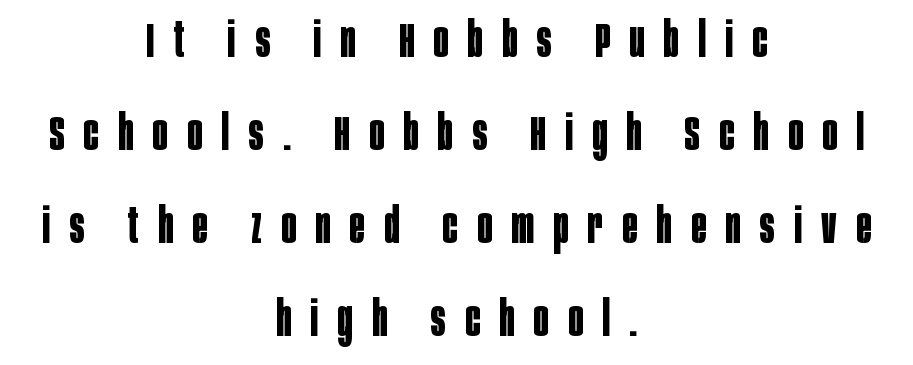
Looks like regular typesetting: each glyph gets only the width it needs. Ordinary non-slanted type is in use. How heavy is the stroke? Heavy — this is a bold. Check under the words: just untouched page. Serif or sans? Sans — the stroke terminals are bare.
